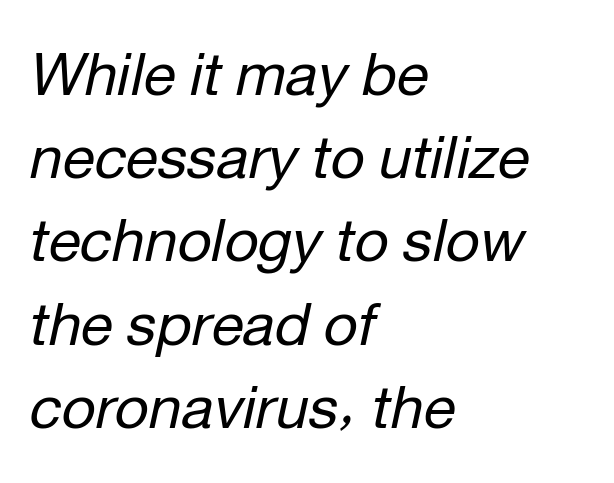
{"italic": "yes", "lean": "right", "slant_degrees": 12, "bold": "no", "weight": "regular", "width": "normal", "stroke_contrast": "low", "x_height": "medium", "monospaced": "no", "underline": "no", "align": "left", "line_spacing": "normal", "line_spacing_ratio": 1.41, "letter_spacing": "normal", "letter_spacing_em": 0.0, "glyph_px": 59}
